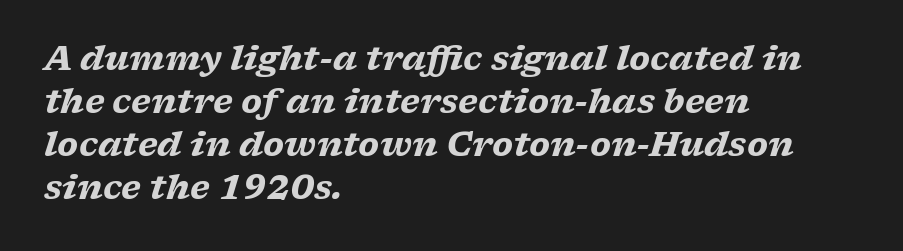
Q: Is the text bold? A: Yes.
Q: Is the text italic (slanted)? A: Yes, it leans right by about 17 degrees.
Q: Is the typeface a serif or a sans-serif typeface? A: Serif.
Q: Is the text underlined? A: No.
Q: How is the paragraph aligned? A: Left-aligned.
Q: Is the spacing between letters normal or unusually wide? A: Normal.
Q: Is the spacing between lines tight, normal or loose? A: Normal.
Q: Width (condensed, normal, or wide)? A: Wide.
Q: Stroke contrast? A: Low.
Q: x-height? A: Medium.
Q: Monospaced? A: No.
